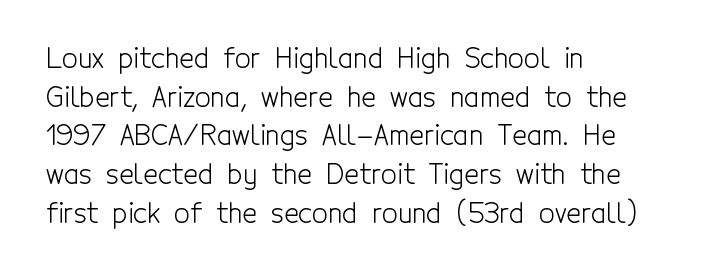
{"serif": "no", "italic": "no", "bold": "no", "weight": "light", "width": "condensed", "x_height": "medium", "monospaced": "no", "underline": "no", "align": "left", "line_spacing": "normal", "line_spacing_ratio": 1.38, "letter_spacing": "normal", "letter_spacing_em": 0.0, "glyph_px": 28}
